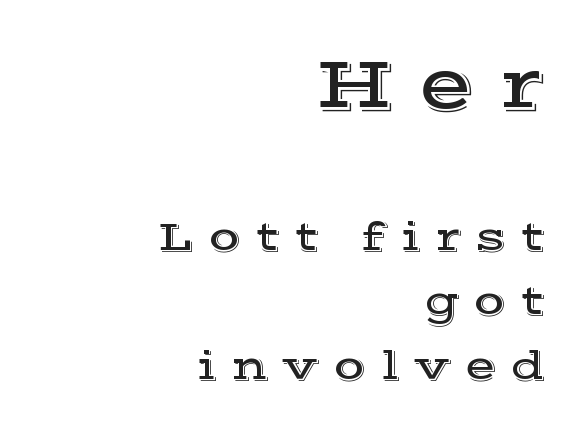
The image shows 73 px wide serif type, upright; set right-aligned, normal line spacing (1.54x), unusually wide letter spacing (+0.33 em), not underlined; the first (top) block is 1.74x larger; a medium x-height.
